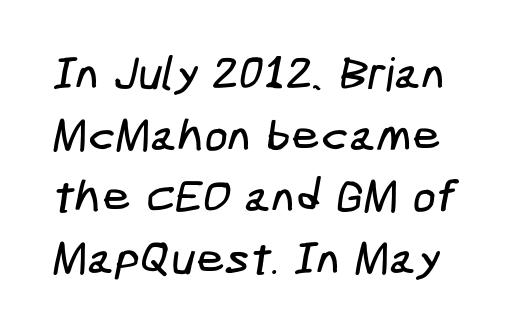
The image shows 46 px condensed sans-serif type; set normal line spacing (1.34x), normal letter spacing, not underlined; low stroke contrast and a medium x-height.
